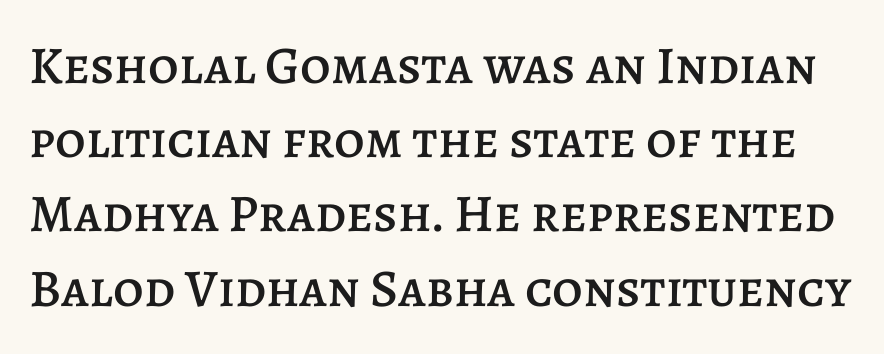
The image shows 53 px text type, upright; set normal line spacing (1.4x), normal letter spacing, not underlined; low stroke contrast and a large x-height.
